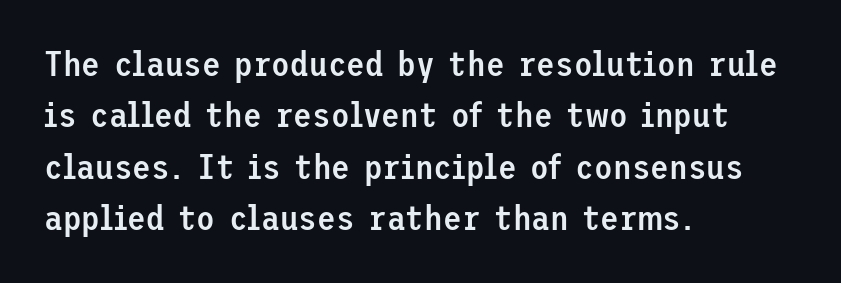
A typesetter would call this leading conventional body-copy spacing. The passage is arranged the way most books set body copy — flush left. Quick note: underline off. This rendering employs a face without finishing strokes, i.e., a sans-serif. No extra tracking has been applied to these lines. Set as a demibold, roughly 600 on the weight scale.
